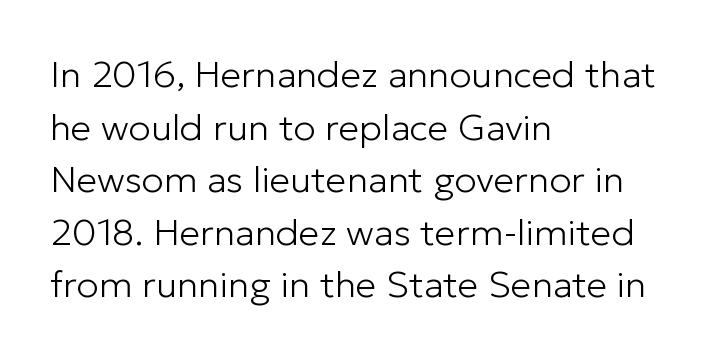
{"serif": "no", "italic": "no", "bold": "no", "weight": "light", "width": "normal", "stroke_contrast": "low", "x_height": "medium", "monospaced": "no", "underline": "no", "align": "left", "line_spacing": "normal", "line_spacing_ratio": 1.42, "letter_spacing": "normal", "letter_spacing_em": 0.0, "glyph_px": 37}
